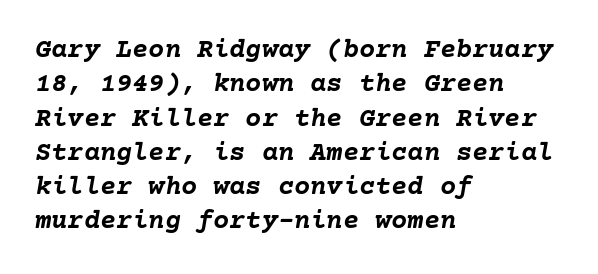
Q: Is the text bold? A: Yes.
Q: Is the text italic (slanted)? A: Yes, it leans right by about 10 degrees.
Q: Is the text underlined? A: No.
Q: How is the paragraph aligned? A: Left-aligned.
Q: Is the spacing between letters normal or unusually wide? A: Normal.
Q: Is the spacing between lines tight, normal or loose? A: Normal.
